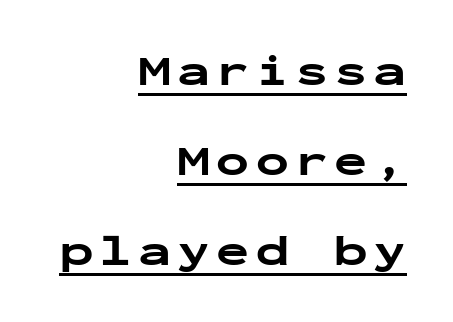
{"serif": "no", "italic": "no", "bold": "yes", "weight": "bold", "width": "wide", "stroke_contrast": "low", "x_height": "medium", "monospaced": "yes", "underline": "yes", "align": "right", "line_spacing": "loose", "line_spacing_ratio": 2.05, "glyph_px": 44}
